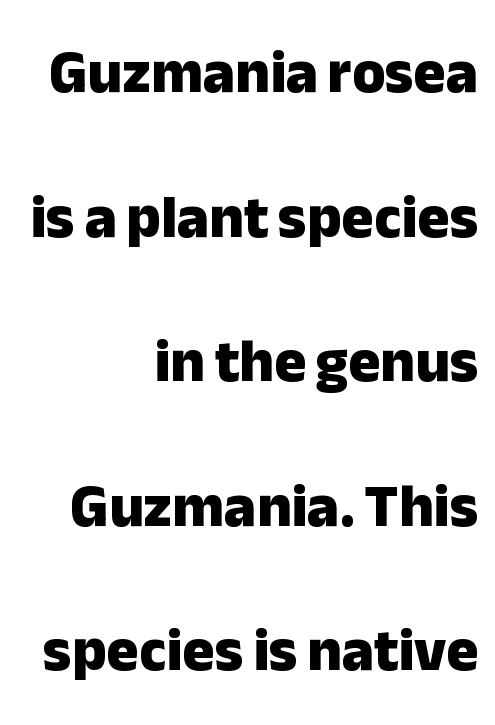
{"serif": "no", "italic": "no", "bold": "yes", "weight": "heavy", "width": "normal", "stroke_contrast": "low", "x_height": "medium", "monospaced": "no", "underline": "no", "align": "right", "line_spacing": "loose", "line_spacing_ratio": 2.41, "letter_spacing": "normal", "letter_spacing_em": 0.0, "glyph_px": 60}
